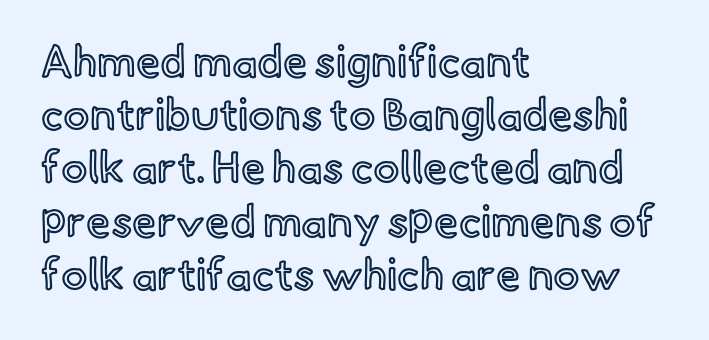
Here the designer chose a conventional face with non-uniform glyph widths. Unlike italic type, these characters show no tilt at all. Here the glyphs are tracked normally, forming tight word shapes. The string is rendered with underlining switched off. The paragraph shown leans on its left margin.
